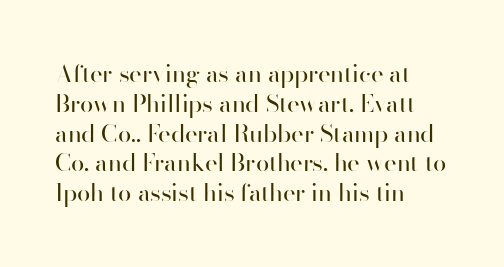
Q: Is the text bold? A: No.
Q: Is the text italic (slanted)? A: No, it is upright.
Q: Is the text underlined? A: No.
Q: How is the paragraph aligned? A: Left-aligned.
Q: Is the spacing between letters normal or unusually wide? A: Normal.
